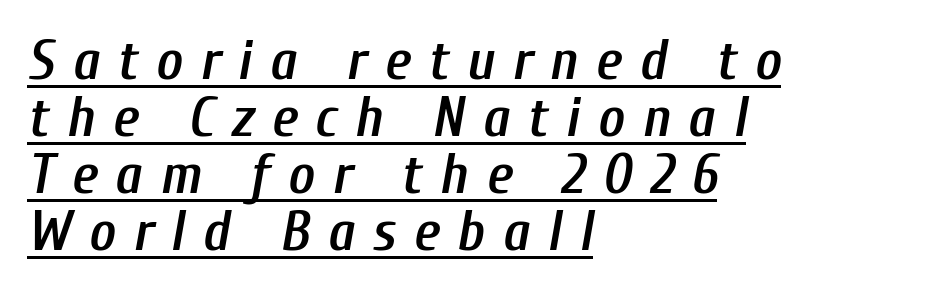
Q: Is the text bold? A: Semi-bold.
Q: Is the text italic (slanted)? A: Yes, it leans right by about 10 degrees.
Q: Is the text underlined? A: Yes.
Q: How is the paragraph aligned? A: Left-aligned.
Q: Is the spacing between letters normal or unusually wide? A: Unusually wide.
Q: Is the spacing between lines tight, normal or loose? A: Tight.
Q: Width (condensed, normal, or wide)? A: Condensed.
Q: Stroke contrast? A: Low.
Q: x-height? A: Medium.
Q: Monospaced? A: No.
